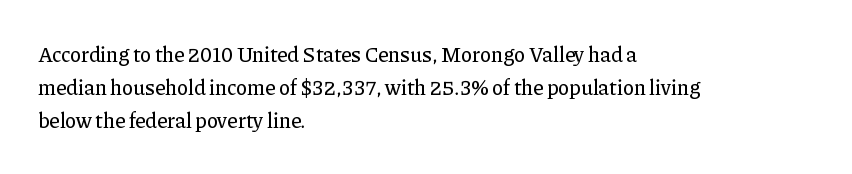
{"italic": "no", "underline": "no", "align": "left", "line_spacing": "normal", "line_spacing_ratio": 1.58, "letter_spacing": "normal", "letter_spacing_em": 0.0, "glyph_px": 21}
